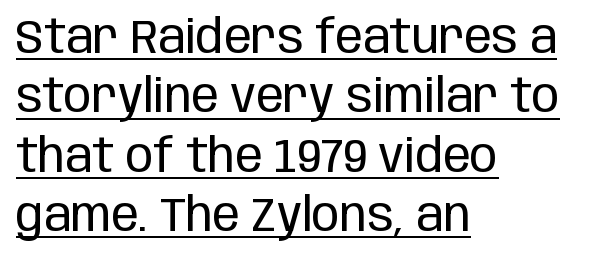
The image shows 46 px regular-weight, condensed sans-serif type, upright; set left-aligned, normal line spacing (1.29x), normal letter spacing, underlined; low stroke contrast and a large x-height.
